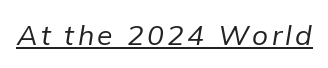
No chunkiness to these letters — they're not bold. In terms of posture, this sample is oblique. Each letter keeps its own natural width here, so spacing adapts to shape. Somebody hit Ctrl+U on this one — the words are underlined.
